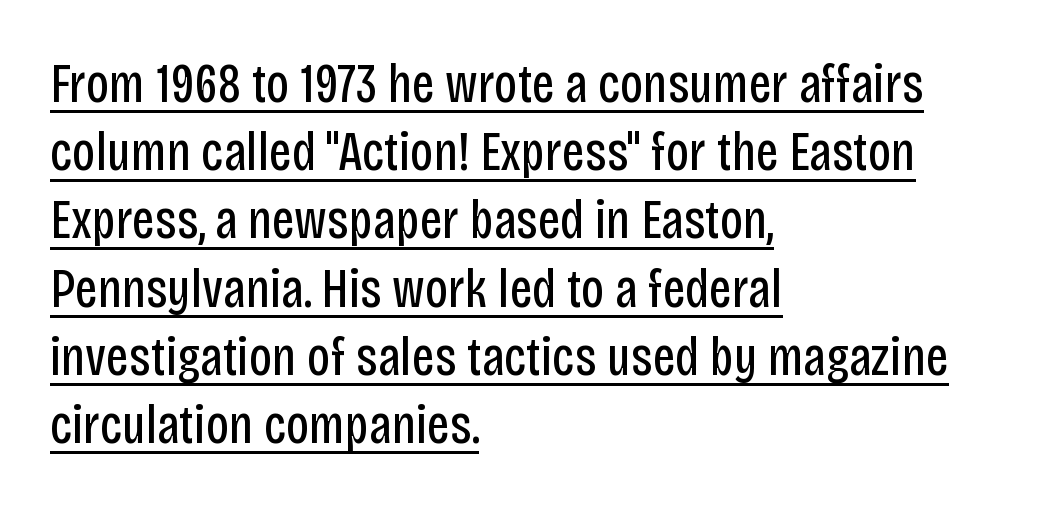
{"serif": "no", "italic": "no", "bold": "no", "weight": "regular", "width": "condensed", "stroke_contrast": "low", "x_height": "large", "monospaced": "no", "underline": "yes", "align": "left", "line_spacing_ratio": 1.24, "letter_spacing": "normal", "letter_spacing_em": 0.0, "glyph_px": 55}
